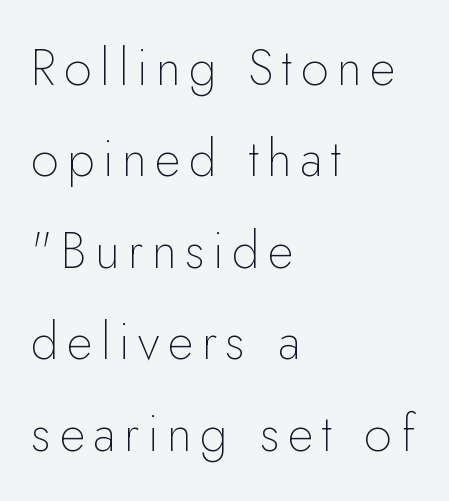
The image shows 50 px thin sans-serif type, upright; set left-aligned, line spacing 1.83x, not underlined; low stroke contrast and a small x-height.
